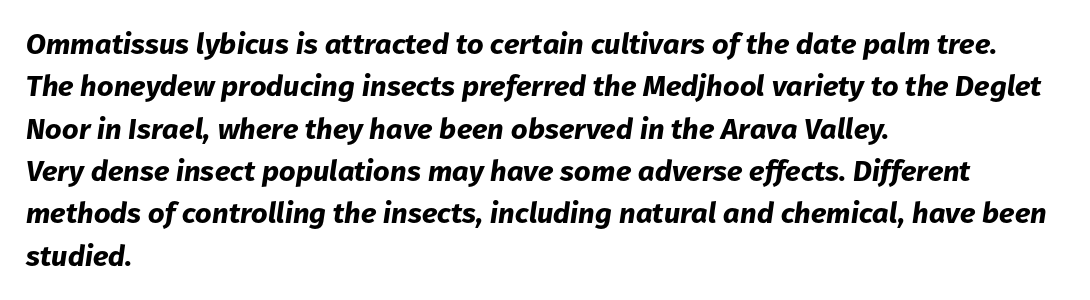
{"italic": "yes", "lean": "right", "slant_degrees": 8, "bold": "yes", "weight": "bold", "width": "normal", "stroke_contrast": "low", "x_height": "medium", "monospaced": "no", "underline": "no", "align": "left", "line_spacing": "normal", "line_spacing_ratio": 1.46, "letter_spacing": "normal", "letter_spacing_em": 0.0, "glyph_px": 29}
